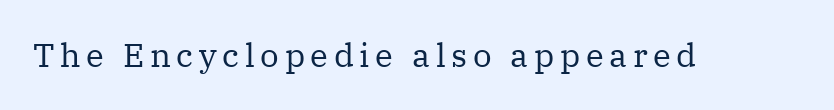
Is there any slant? The stems are plumb. The weight would be labelled regular, book, light, or lighter still. No word sits above an underline. The passage shown is typeset with a serif family. Note the varied advance widths — an 'i' is clearly narrower than an 'm'.
